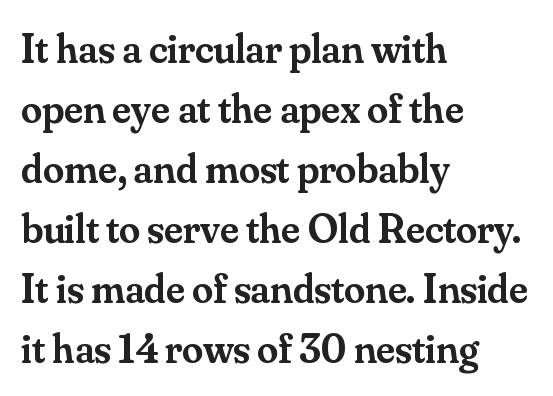
The image shows 42 px semibold serif type, upright; set left-aligned, normal line spacing (1.43x), normal letter spacing, not underlined; medium stroke contrast and a small x-height.
